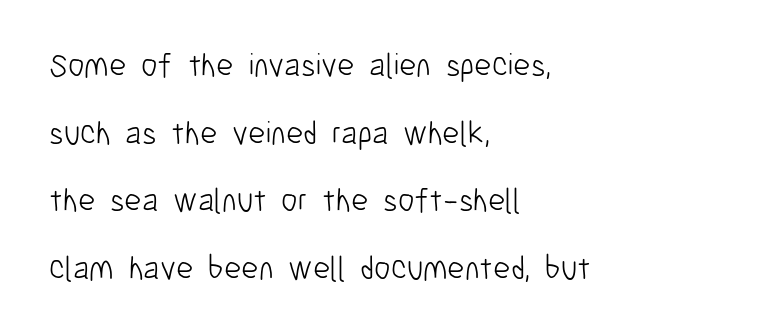
Q: Is the text bold? A: No.
Q: Is the text italic (slanted)? A: No, it is upright.
Q: Is the typeface a serif or a sans-serif typeface? A: Sans-serif.
Q: Is the text underlined? A: No.
Q: How is the paragraph aligned? A: Left-aligned.
Q: Is the spacing between letters normal or unusually wide? A: Normal.
Q: Is the spacing between lines tight, normal or loose? A: Loose.
Q: Width (condensed, normal, or wide)? A: Condensed.
Q: Stroke contrast? A: Low.
Q: x-height? A: Medium.
Q: Monospaced? A: No.
